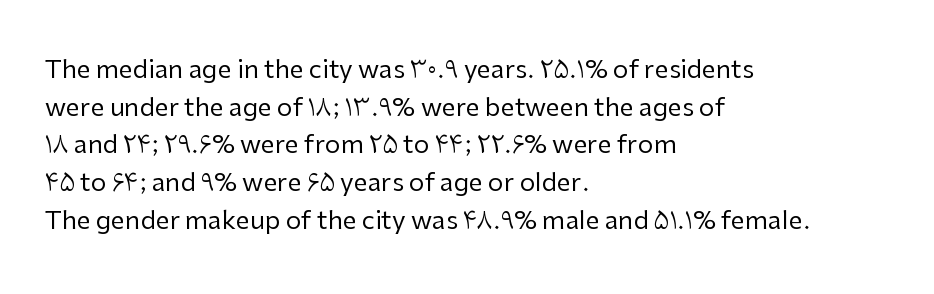
{"italic": "no", "bold": "no", "underline": "no", "align": "left", "line_spacing": "normal", "line_spacing_ratio": 1.51, "letter_spacing": "normal", "letter_spacing_em": 0.0, "glyph_px": 25}
